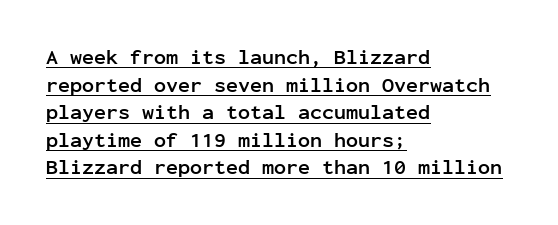
Q: Is the text bold? A: Yes.
Q: Is the text italic (slanted)? A: No, it is upright.
Q: Is the text underlined? A: Yes.
Q: How is the paragraph aligned? A: Left-aligned.
Q: Is the spacing between letters normal or unusually wide? A: Normal.
Q: Is the spacing between lines tight, normal or loose? A: Normal.
